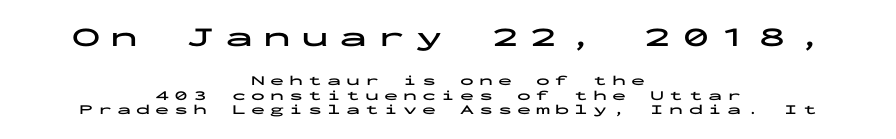
Q: Is the text bold? A: Yes.
Q: Is the text italic (slanted)? A: No, it is upright.
Q: Is the typeface a serif or a sans-serif typeface? A: Sans-serif.
Q: Is the text underlined? A: No.
Q: How is the paragraph aligned? A: Centered.
Q: Is the spacing between letters normal or unusually wide? A: Unusually wide.
Q: Is the spacing between lines tight, normal or loose? A: Tight.
Q: Which block of text is set in a larger size, the first (top) or the second (bottom)? A: The first (top) one.
Q: Width (condensed, normal, or wide)? A: Wide.
Q: Stroke contrast? A: Low.
Q: x-height? A: Medium.
Q: Monospaced? A: Yes.
